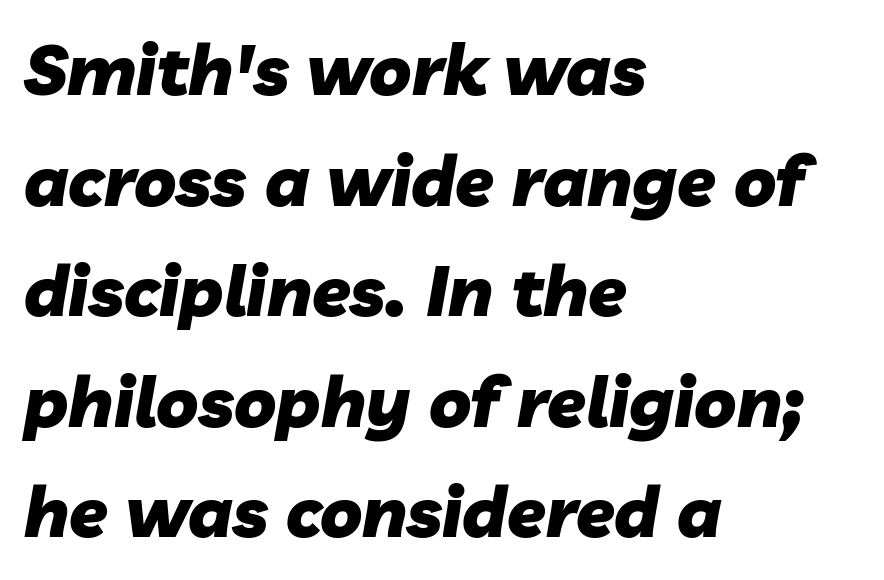
The image shows 70 px heavy type, italic (leaning right); set left-aligned, normal line spacing (1.58x), normal letter spacing, not underlined; low stroke contrast and a medium x-height.
